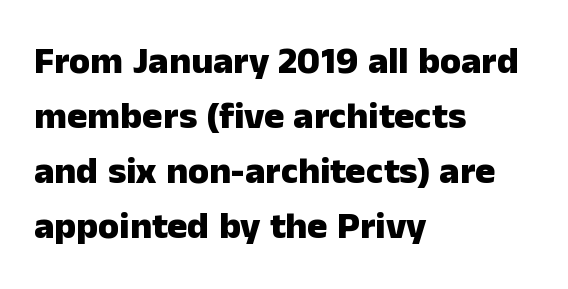
{"serif": "no", "italic": "no", "bold": "yes", "weight": "heavy", "width": "normal", "stroke_contrast": "low", "x_height": "medium", "monospaced": "no", "underline": "no", "align": "left", "line_spacing": "normal", "line_spacing_ratio": 1.45, "letter_spacing": "normal", "letter_spacing_em": 0.0, "glyph_px": 38}
